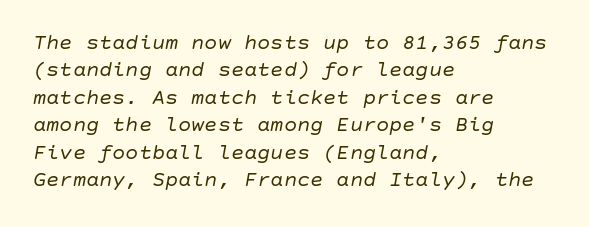
Q: Is the text bold? A: No.
Q: Is the text italic (slanted)? A: Yes, it leans right by about 10 degrees.
Q: Is the text underlined? A: No.
Q: How is the paragraph aligned? A: Left-aligned.
Q: Is the spacing between letters normal or unusually wide? A: Normal.
Q: Is the spacing between lines tight, normal or loose? A: Normal.
